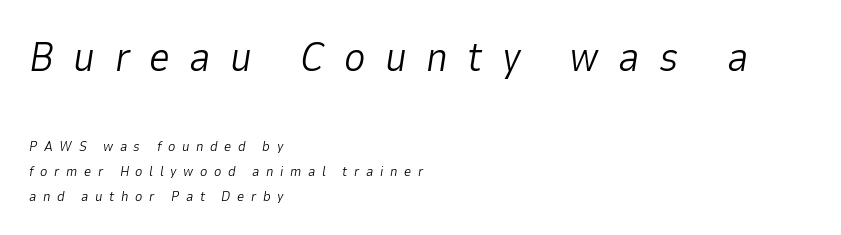
Q: Is the text bold? A: No.
Q: Is the text italic (slanted)? A: Yes, it leans right by about 9 degrees.
Q: Is the text underlined? A: No.
Q: How is the paragraph aligned? A: Left-aligned.
Q: Is the spacing between letters normal or unusually wide? A: Unusually wide.
Q: Which block of text is set in a larger size, the first (top) or the second (bottom)? A: The first (top) one.
Q: Width (condensed, normal, or wide)? A: Normal.
Q: Stroke contrast? A: Low.
Q: x-height? A: Medium.
Q: Monospaced? A: No.
